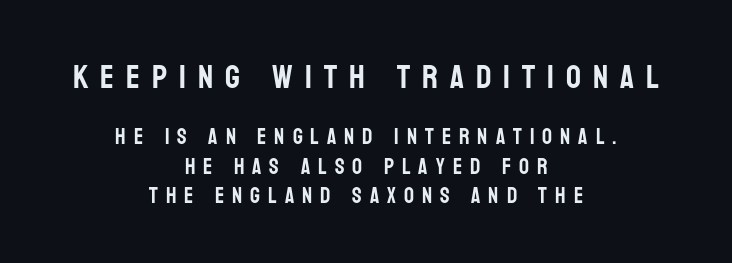
Q: Is the text italic (slanted)? A: No, it is upright.
Q: Is the typeface a serif or a sans-serif typeface? A: Sans-serif.
Q: Is the text underlined? A: No.
Q: How is the paragraph aligned? A: Centered.
Q: Is the spacing between letters normal or unusually wide? A: Unusually wide.
Q: Is the spacing between lines tight, normal or loose? A: Normal.
Q: Which block of text is set in a larger size, the first (top) or the second (bottom)? A: The first (top) one.
Q: Width (condensed, normal, or wide)? A: Condensed.
Q: Stroke contrast? A: Low.
Q: x-height? A: Large.
Q: Monospaced? A: No.
